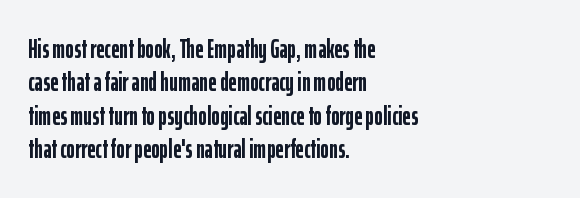
Q: Is the text bold? A: Yes.
Q: Is the text italic (slanted)? A: No, it is upright.
Q: Is the text underlined? A: No.
Q: How is the paragraph aligned? A: Left-aligned.
Q: Is the spacing between letters normal or unusually wide? A: Normal.
Q: Is the spacing between lines tight, normal or loose? A: Normal.
